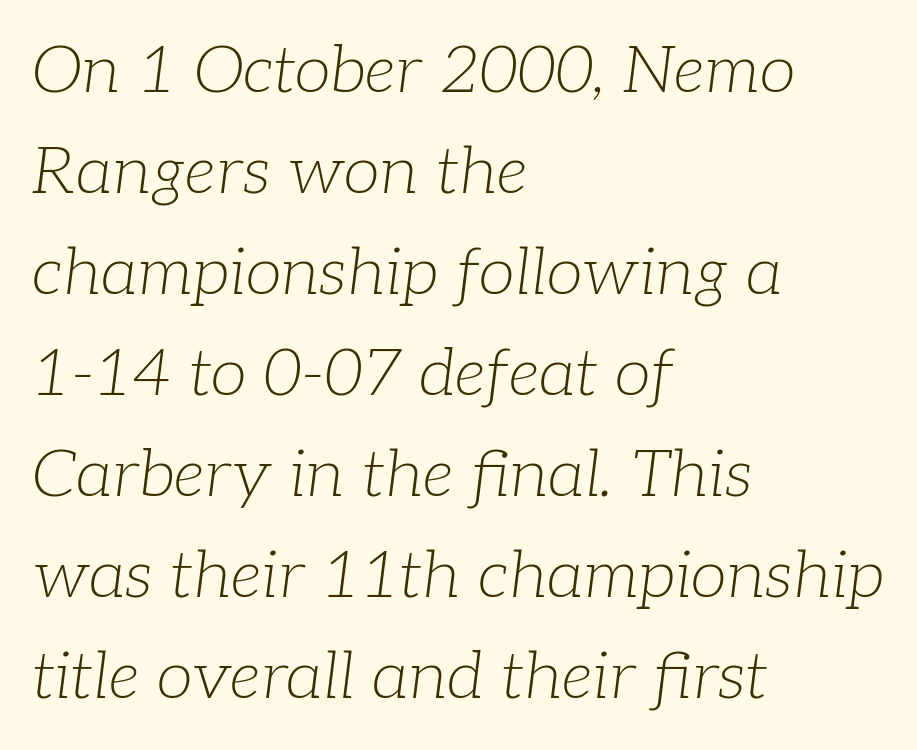
{"serif": "yes", "italic": "yes", "lean": "right", "slant_degrees": 7, "bold": "no", "weight": "light", "width": "normal", "stroke_contrast": "low", "x_height": "medium", "monospaced": "no", "underline": "no", "align": "left", "line_spacing": "normal", "line_spacing_ratio": 1.53, "letter_spacing": "normal", "letter_spacing_em": 0.0, "glyph_px": 66}
